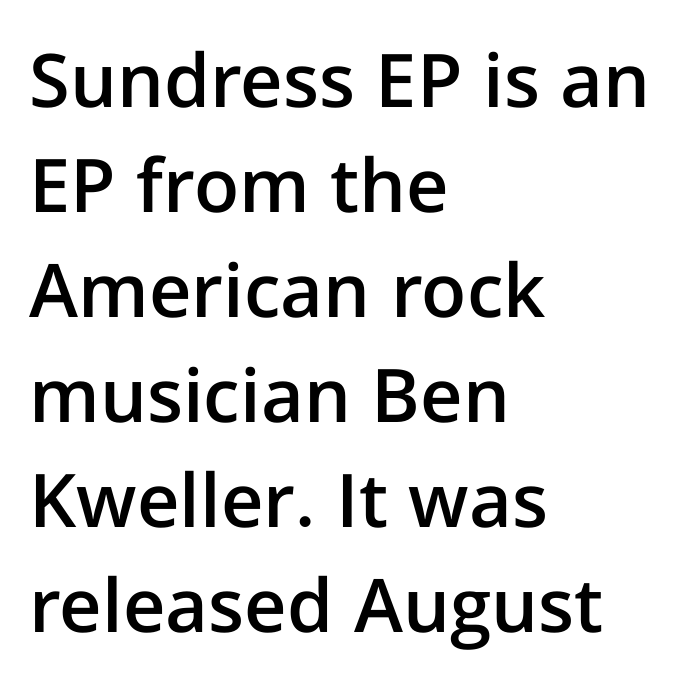
Q: Is the text bold? A: Semi-bold.
Q: Is the text italic (slanted)? A: No, it is upright.
Q: Is the typeface a serif or a sans-serif typeface? A: Sans-serif.
Q: Is the text underlined? A: No.
Q: How is the paragraph aligned? A: Left-aligned.
Q: Is the spacing between letters normal or unusually wide? A: Normal.
Q: Is the spacing between lines tight, normal or loose? A: Normal.
Q: Width (condensed, normal, or wide)? A: Normal.
Q: Stroke contrast? A: Low.
Q: x-height? A: Medium.
Q: Monospaced? A: No.
